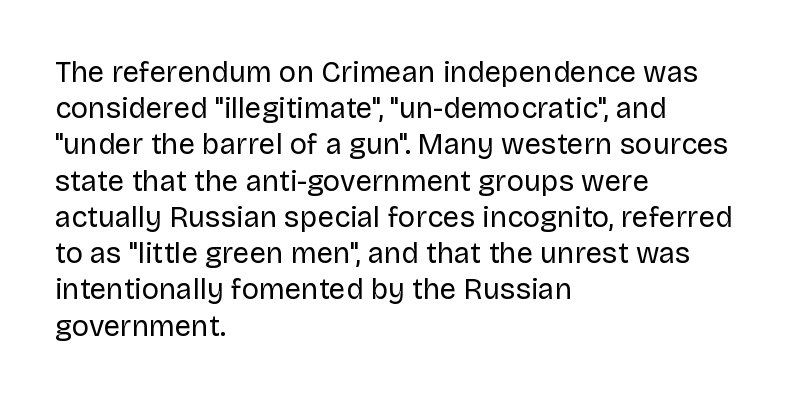
Q: Is the text bold? A: No.
Q: Is the text italic (slanted)? A: No, it is upright.
Q: Is the typeface a serif or a sans-serif typeface? A: Sans-serif.
Q: Is the text underlined? A: No.
Q: How is the paragraph aligned? A: Left-aligned.
Q: Is the spacing between letters normal or unusually wide? A: Normal.
Q: Is the spacing between lines tight, normal or loose? A: Normal.
Q: Width (condensed, normal, or wide)? A: Normal.
Q: Stroke contrast? A: Low.
Q: x-height? A: Large.
Q: Monospaced? A: No.
